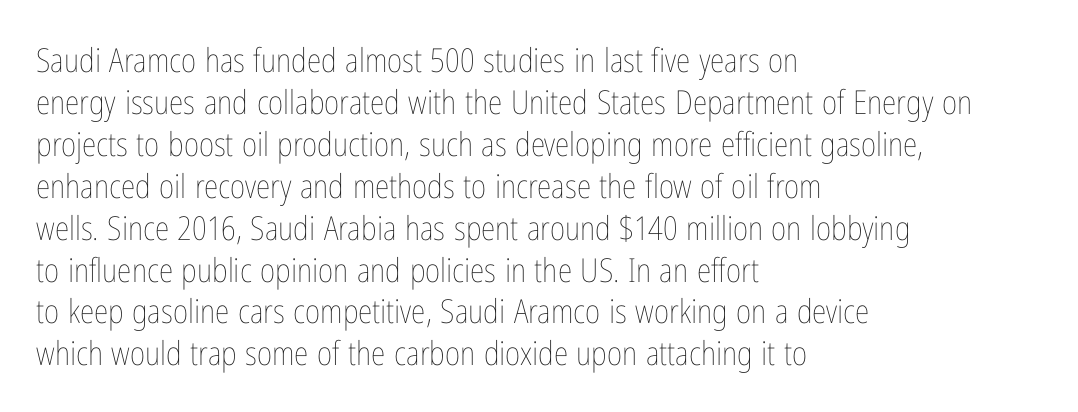
The image shows 33 px thin, condensed type, upright; set left-aligned, normal line spacing (1.27x), normal letter spacing, not underlined; low stroke contrast and a medium x-height.
